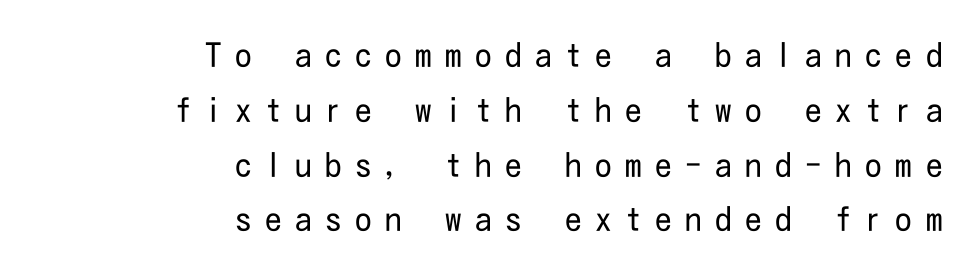
{"serif": "no", "italic": "no", "bold": "no", "weight": "regular", "width": "condensed", "stroke_contrast": "low", "x_height": "medium", "underline": "no", "align": "right", "line_spacing": "normal", "line_spacing_ratio": 1.66, "letter_spacing": "wide", "letter_spacing_em": 0.41, "glyph_px": 33}
